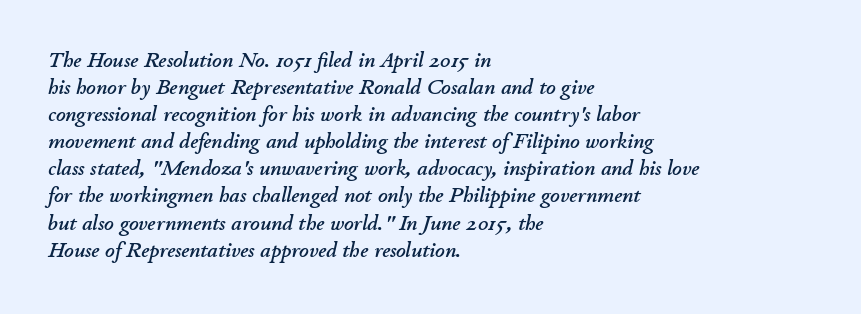
{"italic": "yes", "lean": "right", "slant_degrees": 11, "underline": "no", "align": "left", "line_spacing": "normal", "line_spacing_ratio": 1.29, "letter_spacing": "normal", "letter_spacing_em": 0.0, "glyph_px": 21}
